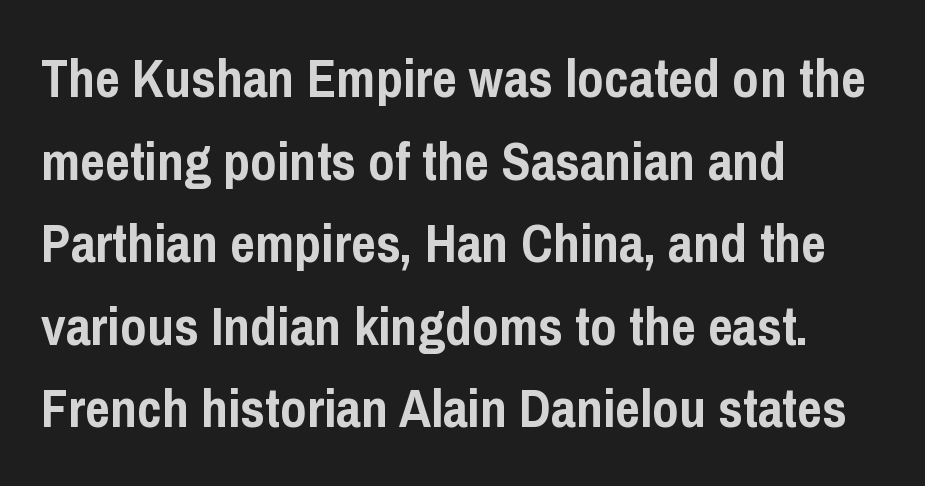
Q: Is the text bold? A: Yes.
Q: Is the text italic (slanted)? A: No, it is upright.
Q: Is the typeface a serif or a sans-serif typeface? A: Sans-serif.
Q: Is the text underlined? A: No.
Q: How is the paragraph aligned? A: Left-aligned.
Q: Is the spacing between letters normal or unusually wide? A: Normal.
Q: Is the spacing between lines tight, normal or loose? A: Normal.
Q: Width (condensed, normal, or wide)? A: Condensed.
Q: Stroke contrast? A: Low.
Q: x-height? A: Medium.
Q: Monospaced? A: No.
